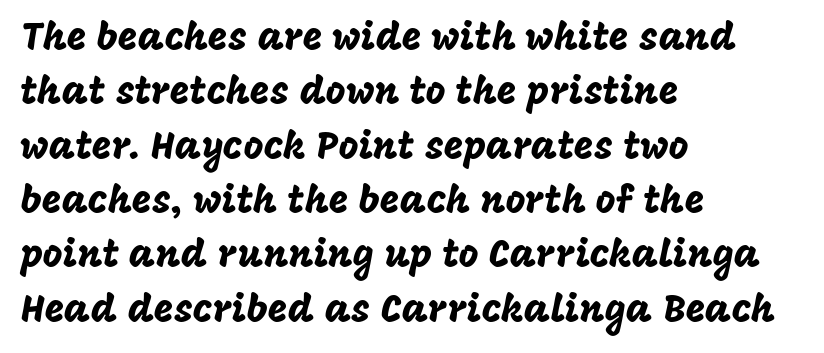
{"serif": "no", "width": "normal", "stroke_contrast": "low", "x_height": "large", "monospaced": "no", "underline": "no", "align": "left", "line_spacing": "normal", "line_spacing_ratio": 1.43, "letter_spacing": "normal", "letter_spacing_em": 0.0, "glyph_px": 38}
